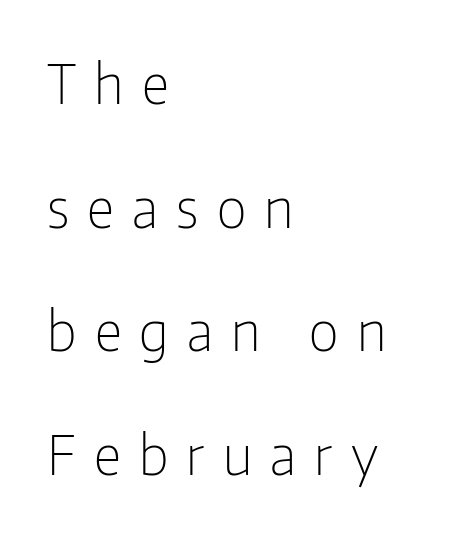
{"serif": "no", "italic": "no", "bold": "no", "weight": "light", "width": "condensed", "stroke_contrast": "low", "x_height": "medium", "monospaced": "no", "underline": "no", "align": "left", "line_spacing": "loose", "line_spacing_ratio": 2.25, "letter_spacing": "wide", "letter_spacing_em": 0.33, "glyph_px": 55}
